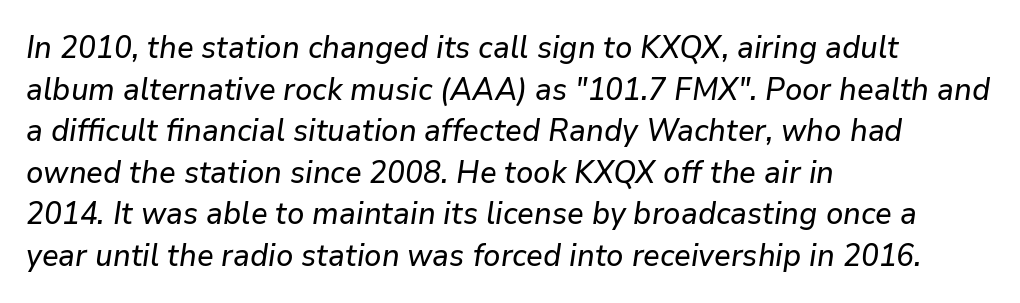
The image shows 31 px text type, italic (leaning right); set left-aligned, normal line spacing (1.34x), normal letter spacing, not underlined; low stroke contrast and a medium x-height.
